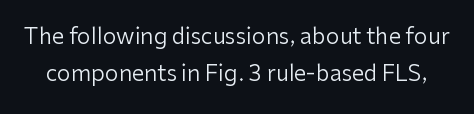
The image shows 22 px text type, upright; set normal line spacing (1.7x), normal letter spacing, not underlined.
